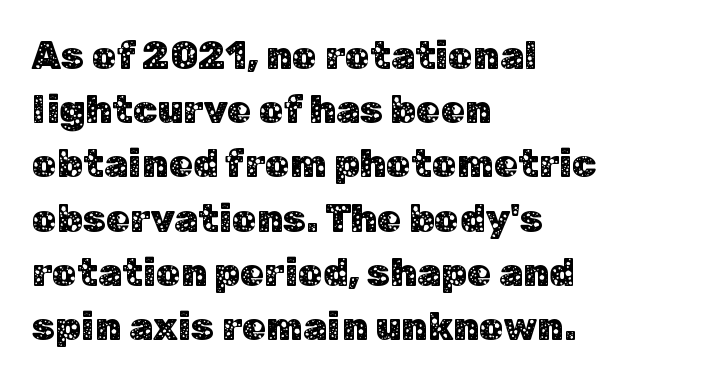
The area under the type is left untouched. A typesetter would call this proportional, since set widths differ per character. The leading is moderate, giving the passage an even texture. Notice how the stems are strictly vertical — no italics here.
